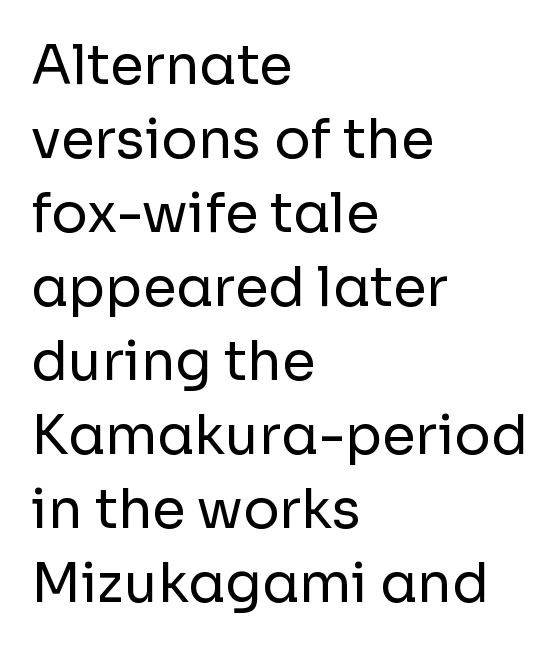
Grotesque or geometric, the face here clearly has no serifs. Vertically, the passage feels balanced, rows spaced as you'd expect. The lettering stays uniformly vertical, giving the passage a roman look. A typesetter would call this proportional, since set widths differ per character. Short note: letters normally spaced.
